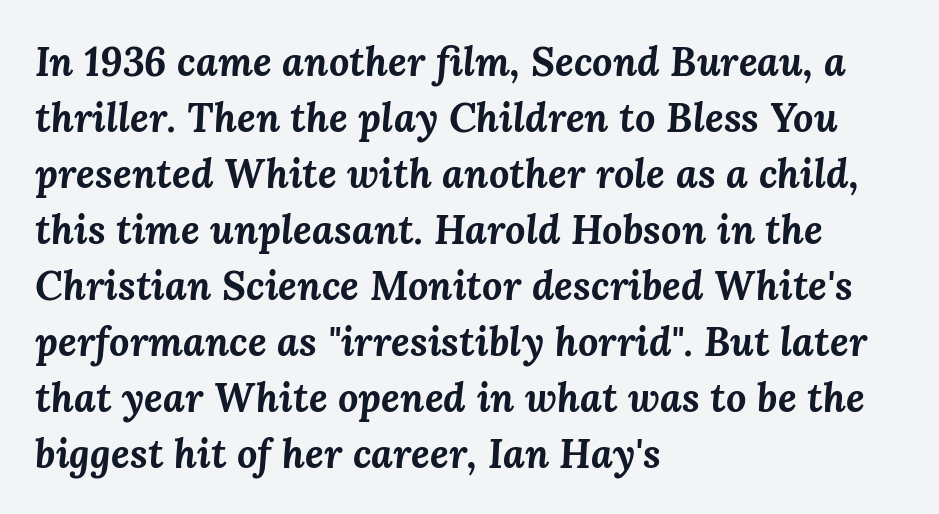
{"italic": "yes", "lean": "right", "slant_degrees": 3, "bold": "yes", "weight": "bold", "width": "normal", "stroke_contrast": "medium", "x_height": "medium", "monospaced": "no", "underline": "no", "align": "left", "line_spacing": "normal", "line_spacing_ratio": 1.4, "letter_spacing": "normal", "letter_spacing_em": 0.0, "glyph_px": 40}
